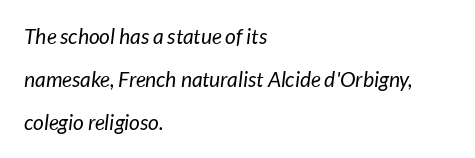
Widely set lines give the paragraph a tall, airy silhouette. Summary of weight: not heavy and not bold. Notice how the passage keeps a crisp vertical edge on the left only. Has an underline been added? It has not.
